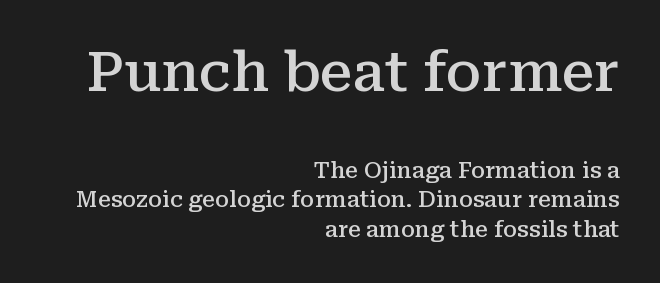
Do the characters align in a grid? No, the font is proportional. The typesetting leans somewhat heavy: a semibold. Line endings align vertically; line beginnings do not. Horizontal bands of white between lines are of average thickness.
